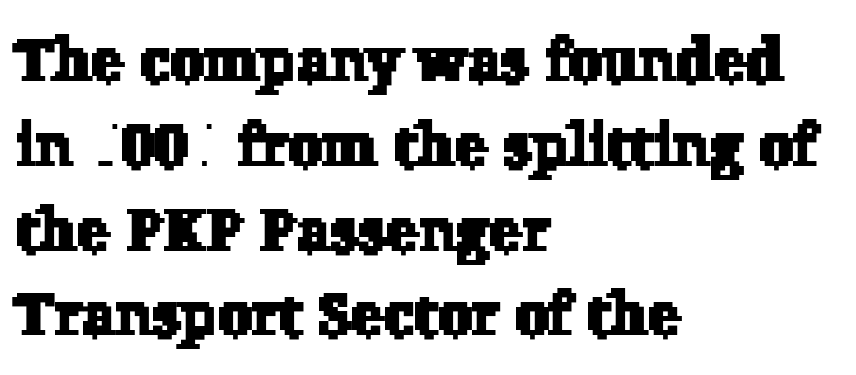
Q: Is the typeface a serif or a sans-serif typeface? A: Serif.
Q: Is the text underlined? A: No.
Q: How is the paragraph aligned? A: Left-aligned.
Q: Is the spacing between letters normal or unusually wide? A: Normal.
Q: Is the spacing between lines tight, normal or loose? A: Normal.
Q: Width (condensed, normal, or wide)? A: Normal.
Q: Stroke contrast? A: Low.
Q: x-height? A: Medium.
Q: Monospaced? A: No.
